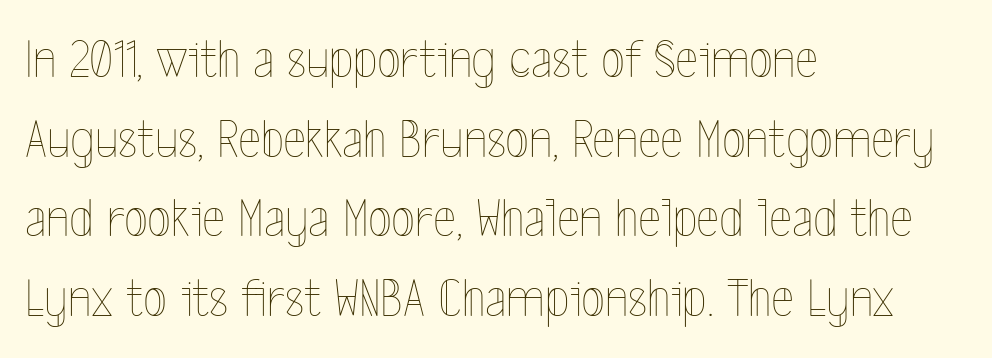
Q: Is the text bold? A: No.
Q: Is the text italic (slanted)? A: No, it is upright.
Q: Is the text underlined? A: No.
Q: How is the paragraph aligned? A: Left-aligned.
Q: Is the spacing between letters normal or unusually wide? A: Normal.
Q: Is the spacing between lines tight, normal or loose? A: Normal.
Q: Width (condensed, normal, or wide)? A: Condensed.
Q: x-height? A: Medium.
Q: Monospaced? A: No.
